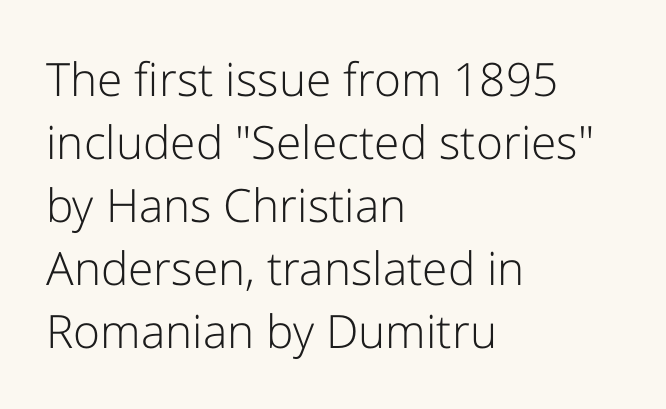
The image shows 46 px light sans-serif type, upright; set left-aligned, normal line spacing (1.37x), normal letter spacing, not underlined; low stroke contrast and a medium x-height.
